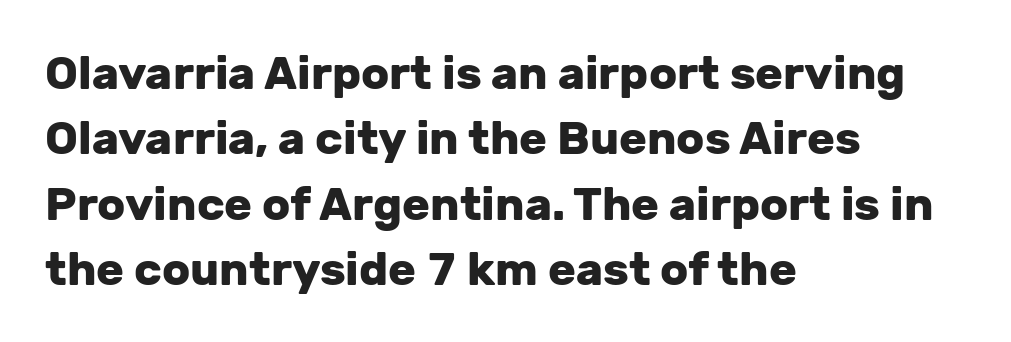
Q: Is the text bold? A: Yes.
Q: Is the text italic (slanted)? A: No, it is upright.
Q: Is the typeface a serif or a sans-serif typeface? A: Sans-serif.
Q: Is the text underlined? A: No.
Q: How is the paragraph aligned? A: Left-aligned.
Q: Is the spacing between letters normal or unusually wide? A: Normal.
Q: Is the spacing between lines tight, normal or loose? A: Normal.
Q: Width (condensed, normal, or wide)? A: Normal.
Q: Stroke contrast? A: Low.
Q: x-height? A: Medium.
Q: Monospaced? A: No.
